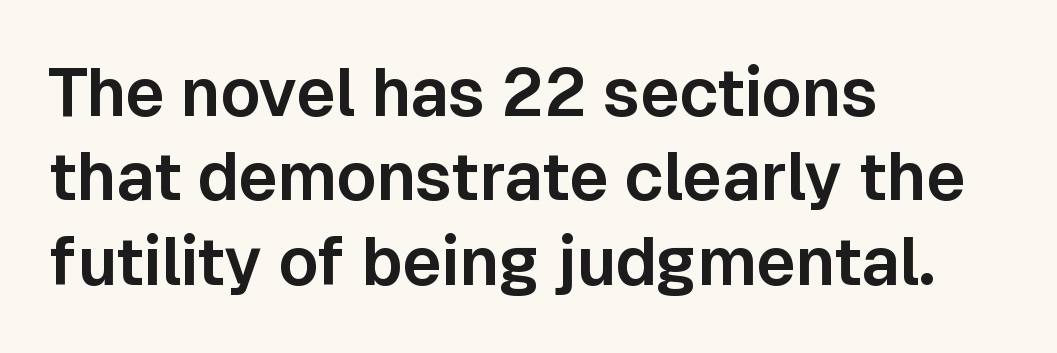
The image shows 67 px sans-serif type, upright; set left-aligned, normal line spacing (1.26x), normal letter spacing, not underlined; low stroke contrast and a medium x-height.
